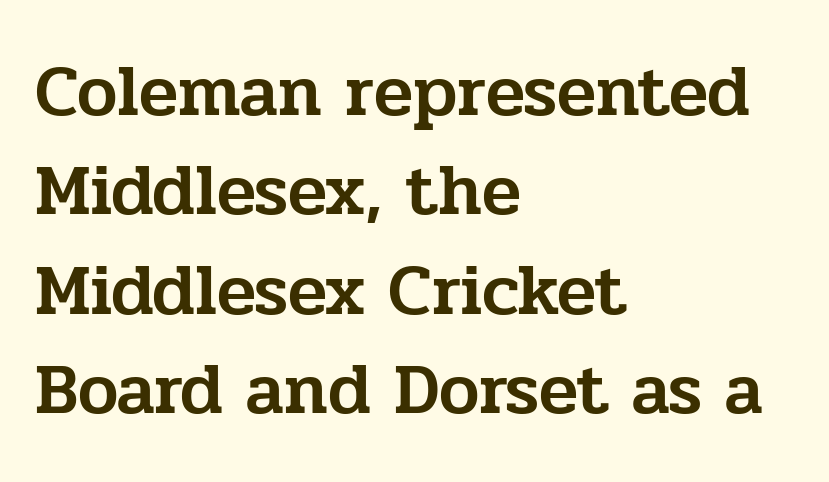
The area under the type is left untouched. The block of text has a typical density, with ordinary space between rows. Every row of glyphs begins at an identical x-position on the left. The rendering keeps characters at their native spacing. This is roman type, the default non-slanted kind. The type family on display is of the serif kind.
